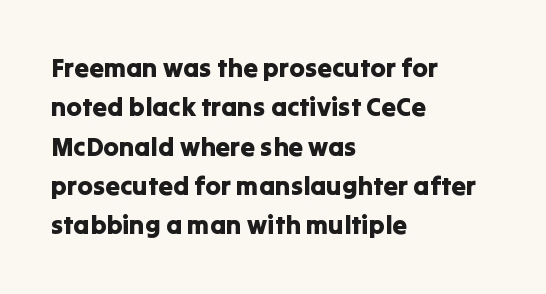
{"italic": "no", "underline": "no", "align": "left", "line_spacing": "normal", "line_spacing_ratio": 1.51, "letter_spacing": "normal", "letter_spacing_em": 0.0, "glyph_px": 26}
